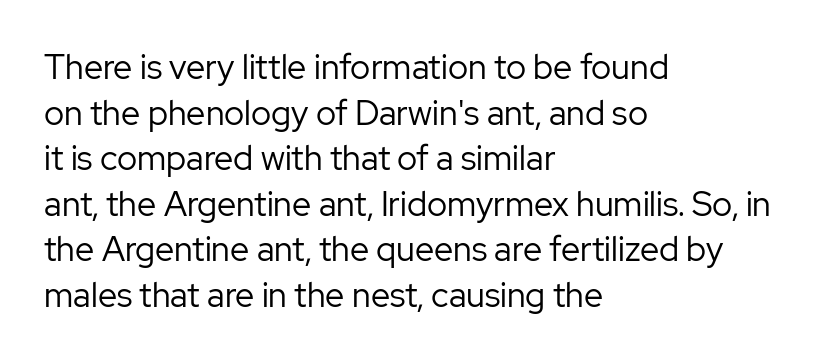
Q: Is the text bold? A: No.
Q: Is the text italic (slanted)? A: No, it is upright.
Q: Is the typeface a serif or a sans-serif typeface? A: Sans-serif.
Q: Is the text underlined? A: No.
Q: How is the paragraph aligned? A: Left-aligned.
Q: Is the spacing between letters normal or unusually wide? A: Normal.
Q: Is the spacing between lines tight, normal or loose? A: Normal.
Q: Width (condensed, normal, or wide)? A: Normal.
Q: Stroke contrast? A: Low.
Q: x-height? A: Medium.
Q: Monospaced? A: No.
